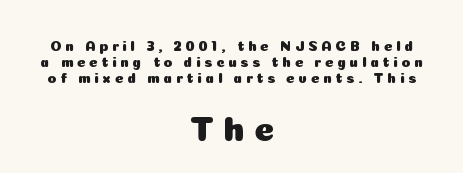
Is there much room between lines? No — they nearly touch. Spacing verdict: proportional, widths tailored to each character. Descenders hang freely into open space. The passage shown is typeset with a sans-serif family. Characters follow at a spacing far wider than the type designer built in. A typesetter would mark this as roman, not italic.
